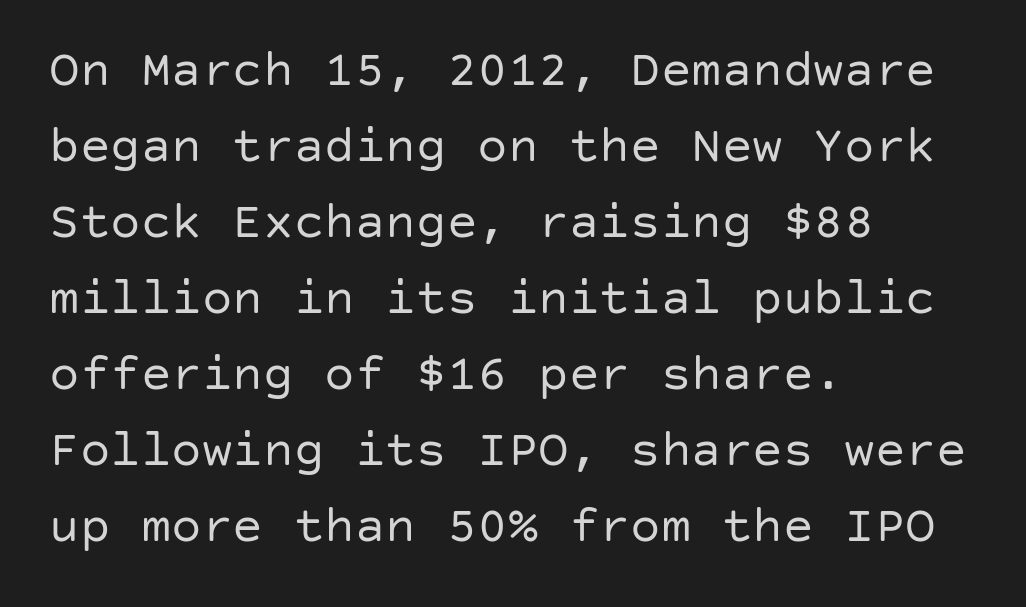
{"serif": "no", "italic": "no", "bold": "no", "weight": "regular", "width": "normal", "stroke_contrast": "low", "x_height": "large", "underline": "no", "align": "left", "line_spacing": "normal", "line_spacing_ratio": 1.49, "letter_spacing": "normal", "letter_spacing_em": 0.0, "glyph_px": 51}
